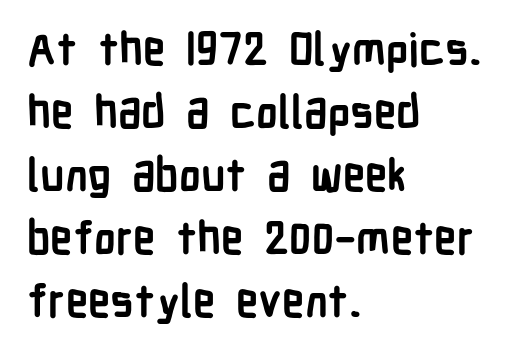
{"serif": "no", "italic": "no", "bold": "yes", "weight": "semibold", "width": "condensed", "stroke_contrast": "low", "x_height": "medium", "monospaced": "no", "underline": "no", "align": "left", "line_spacing": "normal", "line_spacing_ratio": 1.4, "letter_spacing": "normal", "letter_spacing_em": 0.0, "glyph_px": 45}
